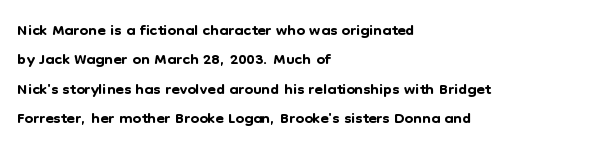
The image shows 24 px text type, upright; set left-aligned, line spacing 1.22x, normal letter spacing, not underlined.
